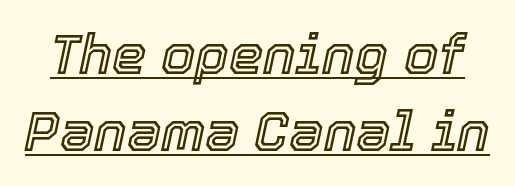
Baseline-to-baseline distance is the conventional proportion of letter height. A typesetter would call this proportional, since set widths differ per character. Characters follow at the spacing the type designer built in. Italic? Definitely — the glyphs are oblique.
